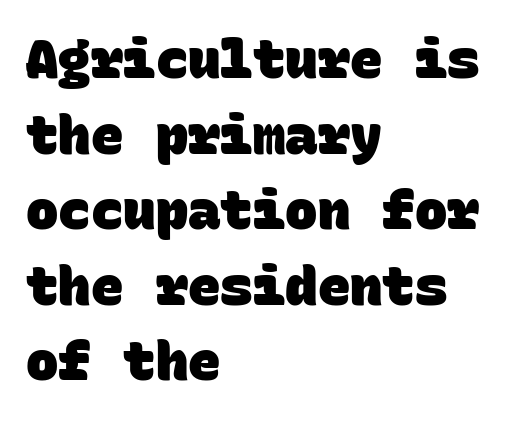
The designer left line spacing at the default. Monospaced: the letters line up in strict vertical columns. To sum up the face: it is a sans, with no serifs. This rendering uses left alignment, leaving the right contour irregular. This rendering leaves character spacing at its baseline value.
